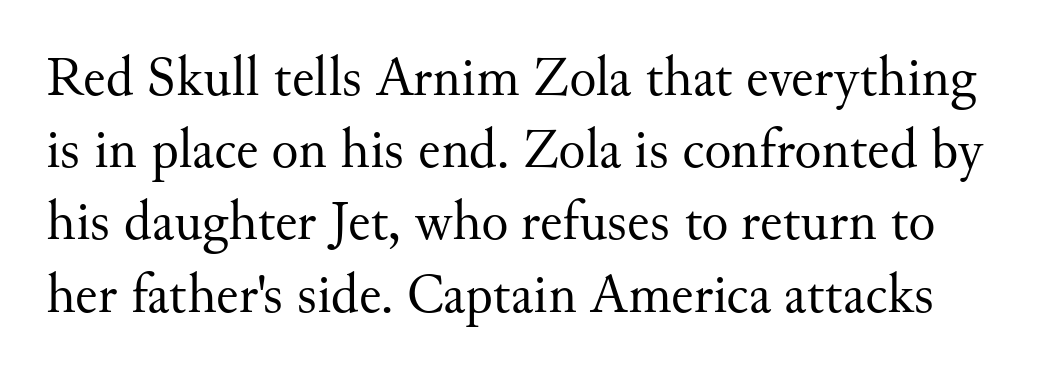
{"serif": "yes", "italic": "no", "bold": "no", "weight": "regular", "width": "normal", "stroke_contrast": "medium", "x_height": "small", "monospaced": "no", "underline": "no", "line_spacing": "normal", "line_spacing_ratio": 1.29, "letter_spacing": "normal", "letter_spacing_em": 0.0, "glyph_px": 56}
